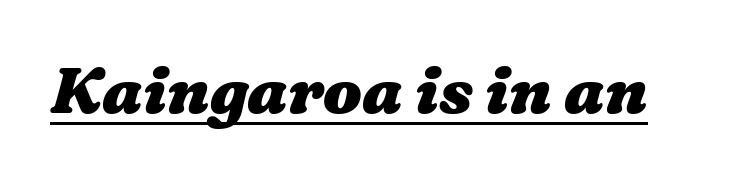
{"bold": "yes", "weight": "heavy", "width": "wide", "stroke_contrast": "medium", "x_height": "medium", "monospaced": "no", "underline": "yes", "letter_spacing": "normal", "letter_spacing_em": 0.0, "glyph_px": 64}
